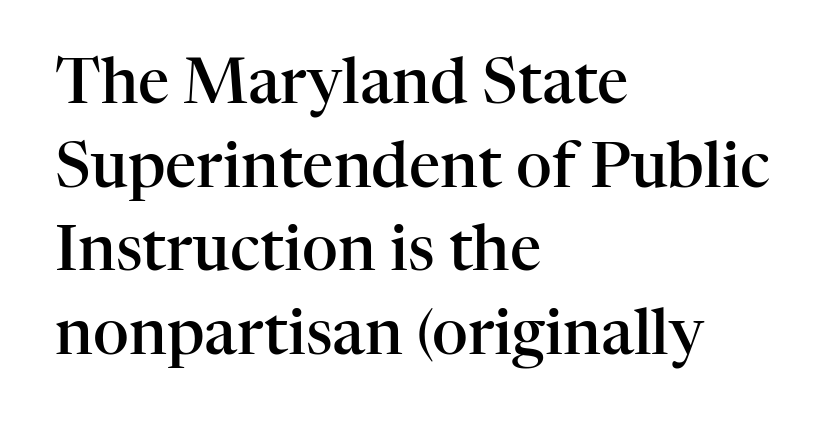
{"serif": "yes", "italic": "no", "bold": "semi", "weight": "semibold", "width": "normal", "stroke_contrast": "high", "x_height": "medium", "monospaced": "no", "underline": "no", "align": "left", "line_spacing": "normal", "line_spacing_ratio": 1.35, "letter_spacing": "normal", "letter_spacing_em": 0.0, "glyph_px": 62}
